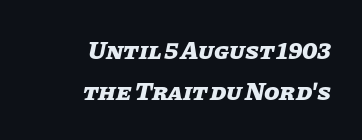
The image shows 25 px bold type, italic (leaning right); set right-aligned, normal line spacing (1.65x), normal letter spacing, not underlined.
